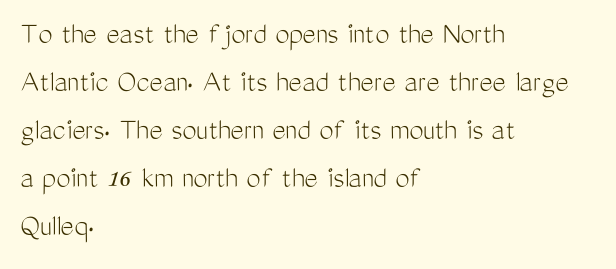
Q: Is the text bold? A: No.
Q: Is the text italic (slanted)? A: No, it is upright.
Q: Is the typeface a serif or a sans-serif typeface? A: Sans-serif.
Q: Is the text underlined? A: No.
Q: How is the paragraph aligned? A: Left-aligned.
Q: Is the spacing between letters normal or unusually wide? A: Normal.
Q: Is the spacing between lines tight, normal or loose? A: Normal.
Q: Width (condensed, normal, or wide)? A: Condensed.
Q: Stroke contrast? A: Medium.
Q: x-height? A: Medium.
Q: Monospaced? A: No.
